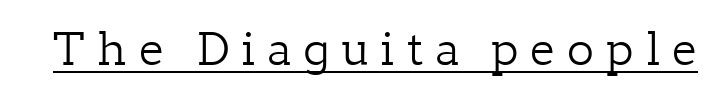
The image shows 45 px light serif type, upright; set unusually wide letter spacing (+0.27 em), underlined; low stroke contrast and a medium x-height.
